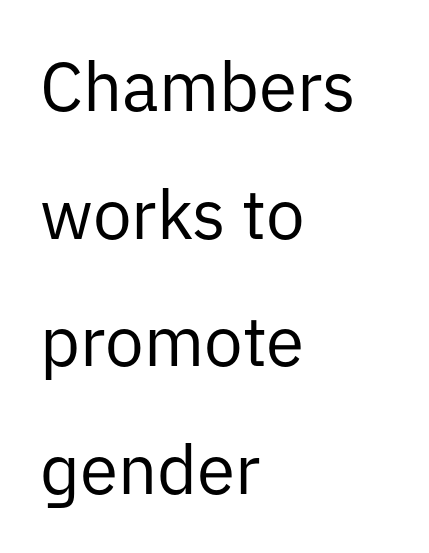
Q: Is the text bold? A: No.
Q: Is the text italic (slanted)? A: No, it is upright.
Q: Is the typeface a serif or a sans-serif typeface? A: Sans-serif.
Q: Is the text underlined? A: No.
Q: How is the paragraph aligned? A: Left-aligned.
Q: Is the spacing between letters normal or unusually wide? A: Normal.
Q: Width (condensed, normal, or wide)? A: Normal.
Q: Stroke contrast? A: Low.
Q: x-height? A: Medium.
Q: Monospaced? A: No.
